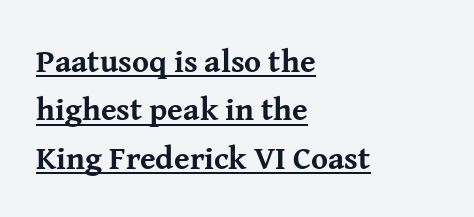
Q: Is the text bold? A: Yes.
Q: Is the text italic (slanted)? A: No, it is upright.
Q: Is the typeface a serif or a sans-serif typeface? A: Serif.
Q: Is the text underlined? A: Yes.
Q: How is the paragraph aligned? A: Left-aligned.
Q: Is the spacing between letters normal or unusually wide? A: Normal.
Q: Is the spacing between lines tight, normal or loose? A: Normal.
Q: Width (condensed, normal, or wide)? A: Normal.
Q: Stroke contrast? A: Medium.
Q: x-height? A: Medium.
Q: Monospaced? A: No.
